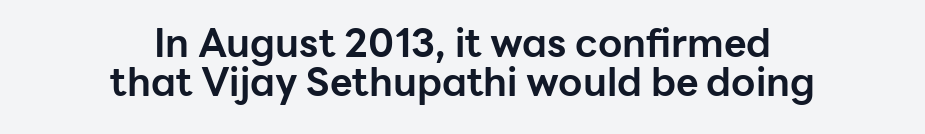
{"serif": "no", "italic": "no", "bold": "yes", "weight": "bold", "width": "normal", "stroke_contrast": "low", "x_height": "medium", "monospaced": "no", "underline": "no", "align": "center", "line_spacing": "tight", "line_spacing_ratio": 1.01, "letter_spacing": "normal", "letter_spacing_em": 0.0, "glyph_px": 39}
